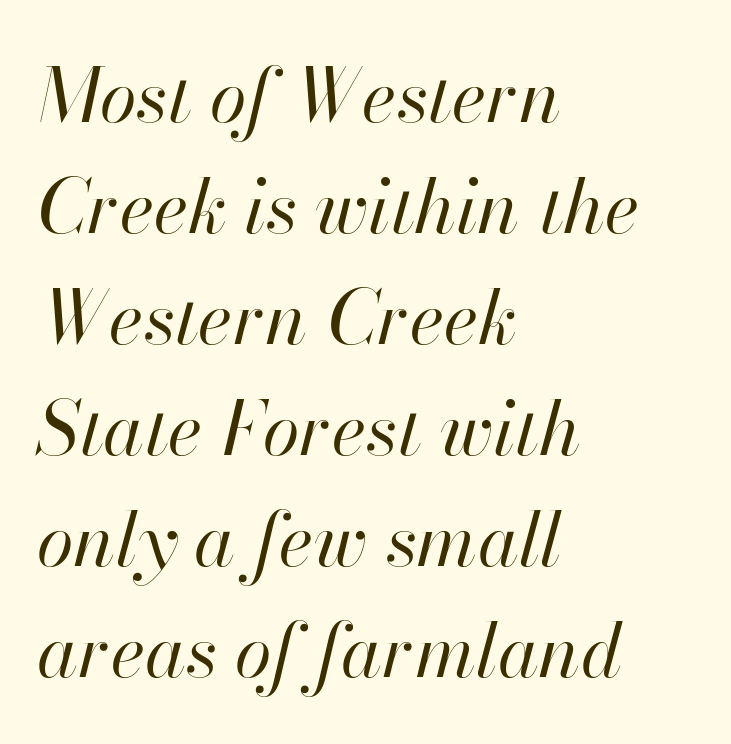
The image shows 75 px regular-weight type, italic (leaning right); set left-aligned, normal line spacing (1.48x), normal letter spacing, not underlined; high stroke contrast and a small x-height.
